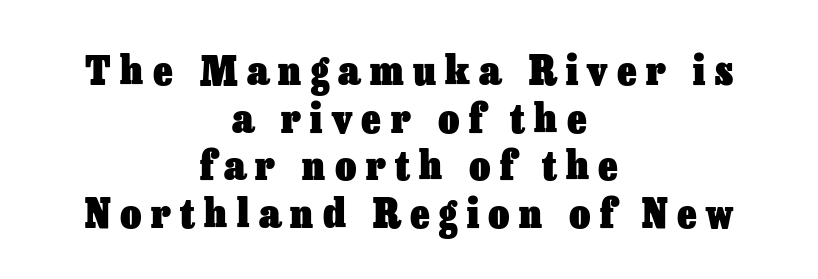
Q: Is the text bold? A: Yes.
Q: Is the text italic (slanted)? A: No, it is upright.
Q: Is the text underlined? A: No.
Q: How is the paragraph aligned? A: Centered.
Q: Is the spacing between letters normal or unusually wide? A: Unusually wide.
Q: Width (condensed, normal, or wide)? A: Normal.
Q: Stroke contrast? A: Low.
Q: x-height? A: Medium.
Q: Monospaced? A: No.
